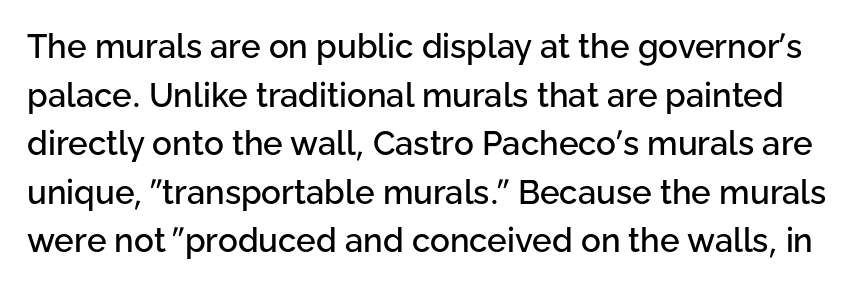
Tracking value appears to be zero — textbook default spacing. The rendering uses natural spacing where letterforms have individual widths. The glyphs in this specimen are sans serif. Vertical spacing — default.
